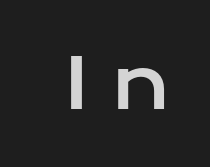
{"serif": "no", "italic": "no", "width": "wide", "stroke_contrast": "low", "x_height": "medium", "monospaced": "no", "underline": "no", "letter_spacing": "wide", "letter_spacing_em": 0.34, "glyph_px": 69}
